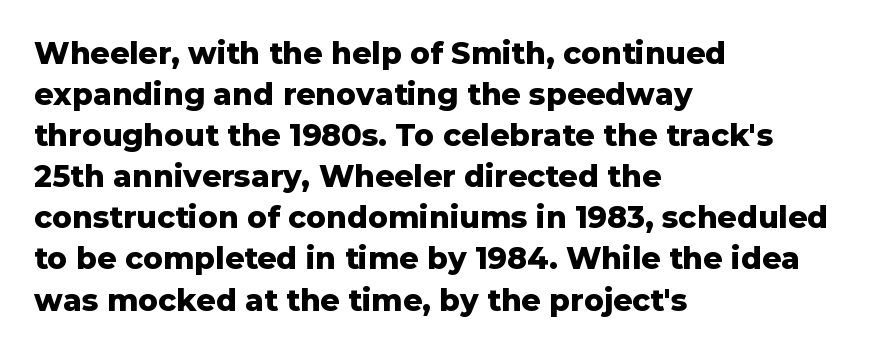
The image shows 30 px heavy sans-serif type, upright; set left-aligned, normal line spacing (1.37x), normal letter spacing, not underlined; low stroke contrast and a medium x-height.
